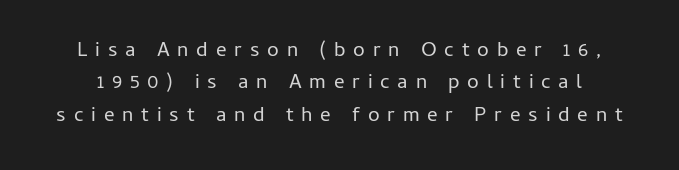
The image shows 21 px text type, upright; set normal line spacing (1.54x), unusually wide letter spacing (+0.37 em), not underlined.
